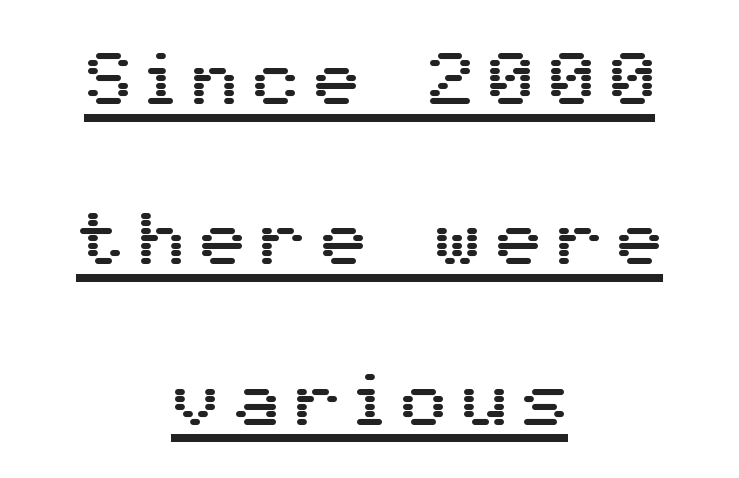
The image shows 76 px sans-serif type, upright; set centered, loose line spacing (2.11x), unusually wide letter spacing (+0.2 em), underlined; medium stroke contrast and a medium x-height.
